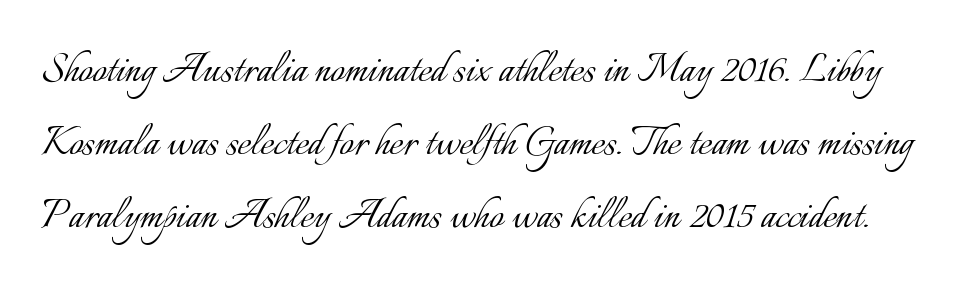
Q: Is the text bold? A: No.
Q: Is the text italic (slanted)? A: Yes.
Q: Is the text underlined? A: No.
Q: Is the spacing between letters normal or unusually wide? A: Normal.
Q: Is the spacing between lines tight, normal or loose? A: Normal.
Q: Width (condensed, normal, or wide)? A: Normal.
Q: Stroke contrast? A: Low.
Q: x-height? A: Small.
Q: Monospaced? A: No.
